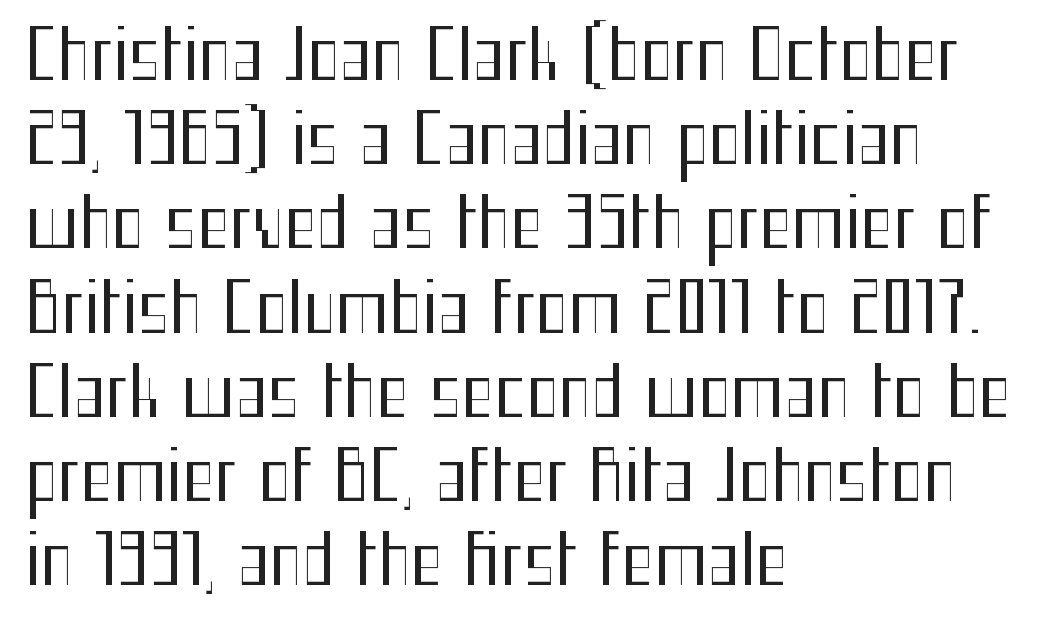
The image shows 69 px regular-weight, condensed sans-serif type, upright; set left-aligned, line spacing 1.22x, normal letter spacing, not underlined; medium stroke contrast and a medium x-height.
